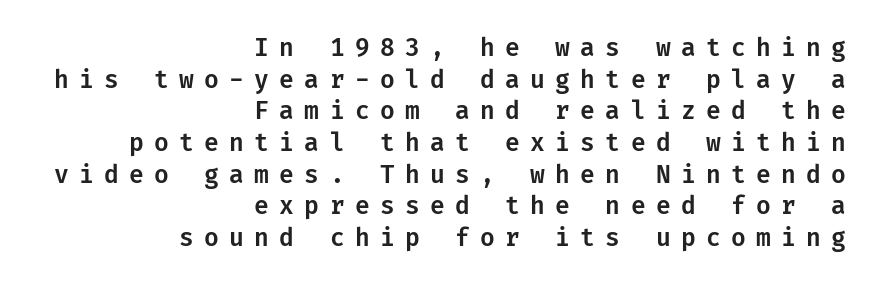
Where is the straight margin? On the right. Someone cranked the tracking dial way up on this one. Posture: straight, roman, zero tilt. Honestly, there is no underline to notice here at all. Reading down the column, the eye jumps a familiar distance to each next line.
